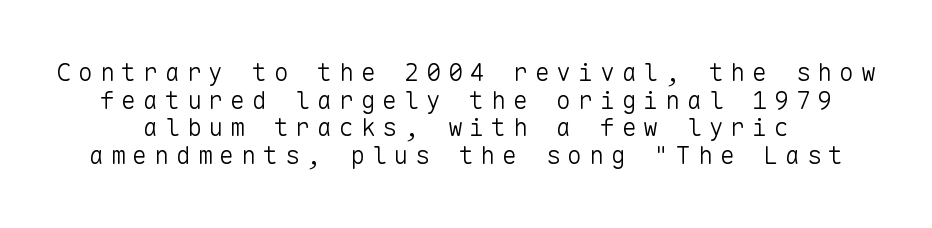
{"italic": "no", "bold": "no", "underline": "no", "line_spacing": "tight", "line_spacing_ratio": 1.11, "letter_spacing": "wide", "letter_spacing_em": 0.27, "glyph_px": 25}
